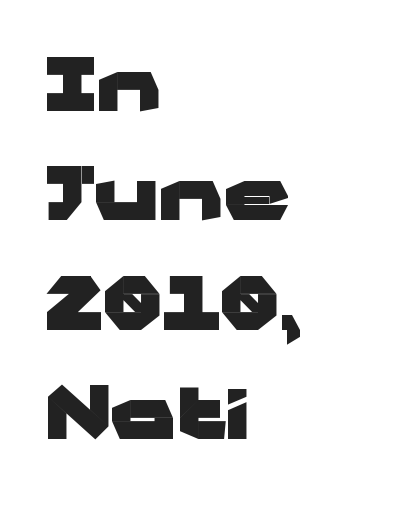
The image shows 73 px heavy, wide sans-serif type, upright; set left-aligned, normal line spacing (1.5x), normal letter spacing, not underlined; low stroke contrast and a medium x-height.
